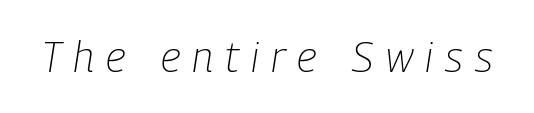
Q: Is the text bold? A: No.
Q: Is the text italic (slanted)? A: Yes, it leans right by about 9 degrees.
Q: Is the text underlined? A: No.
Q: Is the spacing between letters normal or unusually wide? A: Unusually wide.
Q: Width (condensed, normal, or wide)? A: Condensed.
Q: Stroke contrast? A: Low.
Q: x-height? A: Medium.
Q: Monospaced? A: No.
